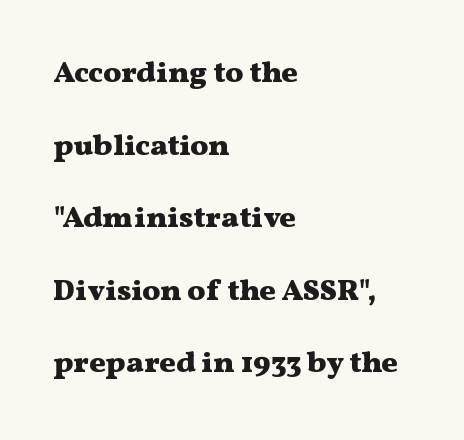
Q: Is the text bold? A: Yes.
Q: Is the text italic (slanted)? A: No, it is upright.
Q: Is the typeface a serif or a sans-serif typeface? A: Serif.
Q: Is the text underlined? A: No.
Q: How is the paragraph aligned? A: Left-aligned.
Q: Is the spacing between letters normal or unusually wide? A: Normal.
Q: Is the spacing between lines tight, normal or loose? A: Loose.
Q: Width (condensed, normal, or wide)? A: Wide.
Q: Stroke contrast? A: Medium.
Q: x-height? A: Medium.
Q: Monospaced? A: No.
